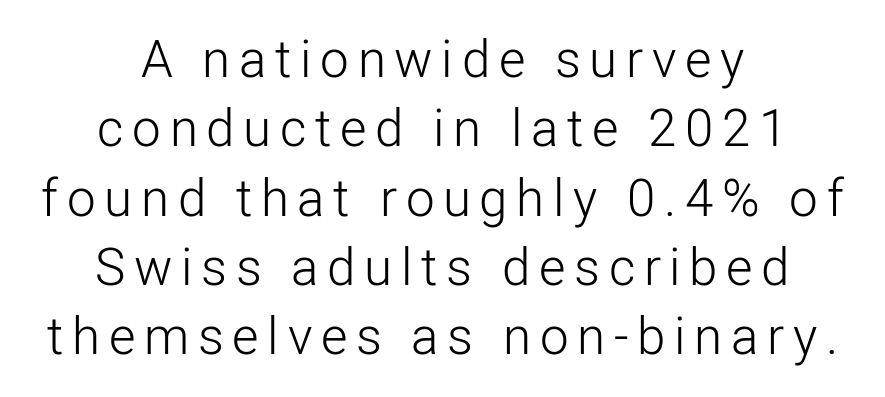
The image shows 51 px light sans-serif type, upright; set centered, normal line spacing (1.36x), not underlined; low stroke contrast and a medium x-height.
